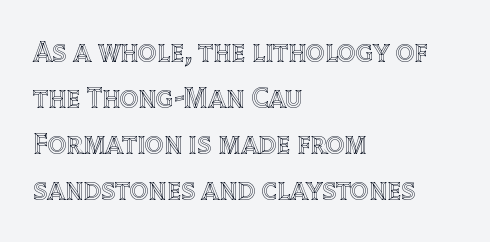
{"italic": "no", "width": "normal", "x_height": "large", "monospaced": "no", "underline": "no", "align": "left", "line_spacing": "normal", "line_spacing_ratio": 1.59, "letter_spacing": "normal", "letter_spacing_em": 0.0, "glyph_px": 29}
